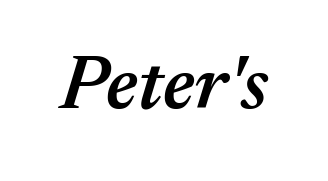
{"italic": "yes", "lean": "right", "slant_degrees": 17, "bold": "semi", "weight": "semibold", "width": "normal", "stroke_contrast": "medium", "x_height": "medium", "monospaced": "no", "underline": "no", "letter_spacing": "normal", "letter_spacing_em": 0.0, "glyph_px": 76}
